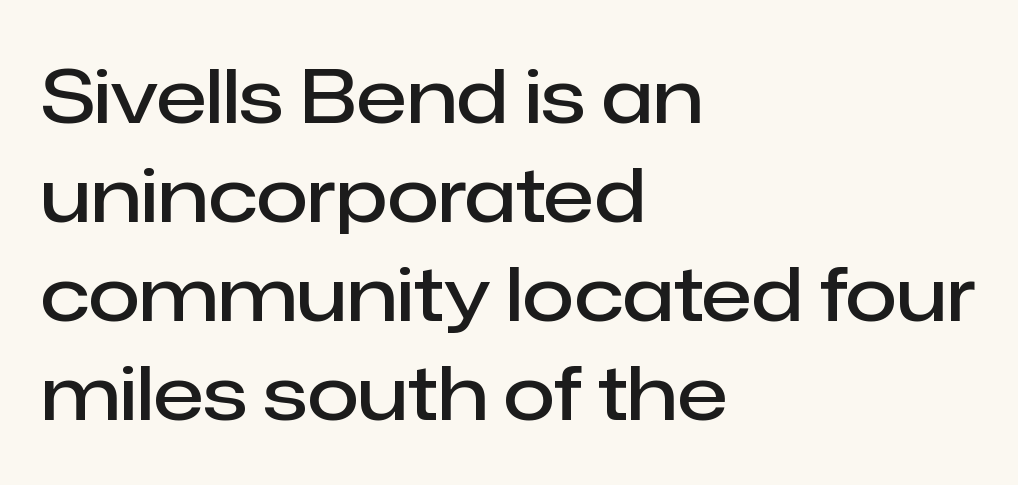
Q: Is the text bold? A: Semi-bold.
Q: Is the text italic (slanted)? A: No, it is upright.
Q: Is the typeface a serif or a sans-serif typeface? A: Sans-serif.
Q: Is the text underlined? A: No.
Q: How is the paragraph aligned? A: Left-aligned.
Q: Is the spacing between letters normal or unusually wide? A: Normal.
Q: Is the spacing between lines tight, normal or loose? A: Normal.
Q: Width (condensed, normal, or wide)? A: Normal.
Q: Stroke contrast? A: Low.
Q: x-height? A: Medium.
Q: Monospaced? A: No.
